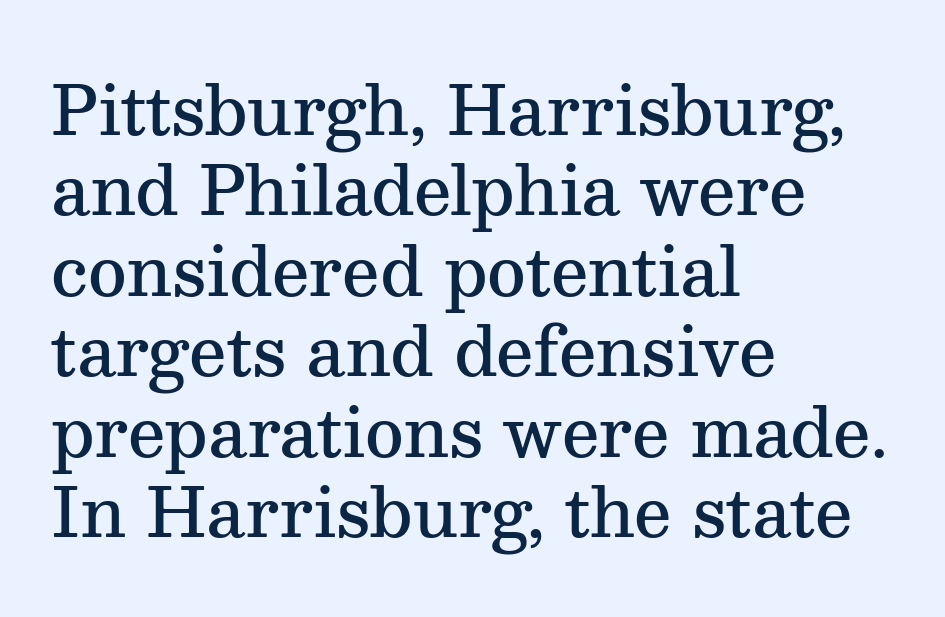
{"serif": "yes", "italic": "no", "bold": "semi", "weight": "semibold", "width": "normal", "stroke_contrast": "medium", "x_height": "medium", "monospaced": "no", "underline": "no", "align": "left", "line_spacing_ratio": 1.2, "letter_spacing": "normal", "letter_spacing_em": 0.0, "glyph_px": 67}
